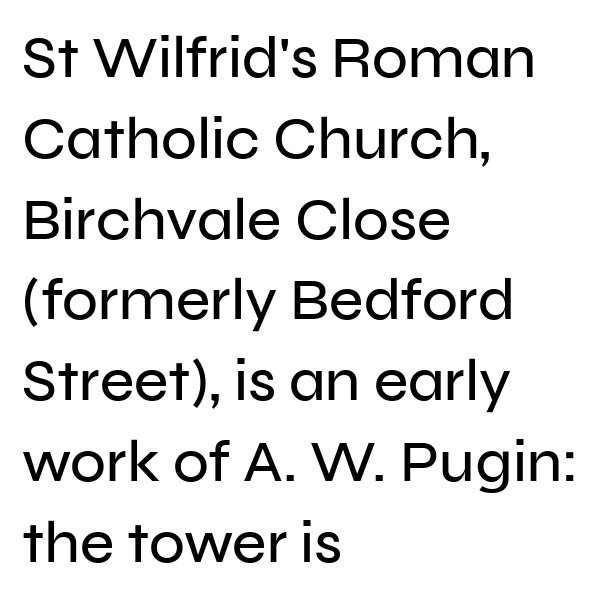
Summary of vertical rhythm: regular, with standard interline spacing. The designer went with a sans here, leaving each stem footless. These lines are set flush left with a ragged right edge. Does extra space separate the letters? No, they use regular spacing. Is there any slant? The stems are plumb. Descenders hang freely into open space.
